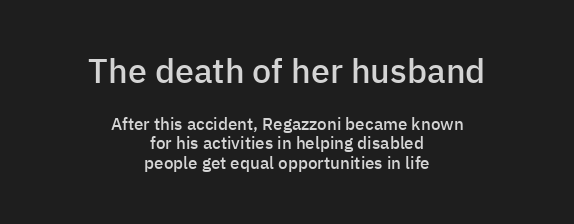
{"serif": "no", "italic": "no", "bold": "semi", "weight": "semibold", "width": "normal", "stroke_contrast": "low", "x_height": "medium", "monospaced": "no", "underline": "no", "align": "center", "line_spacing": "tight", "line_spacing_ratio": 1.14, "letter_spacing": "normal", "letter_spacing_em": 0.0, "larger_block": "first", "size_ratio": 2.0, "glyph_px": 34}
